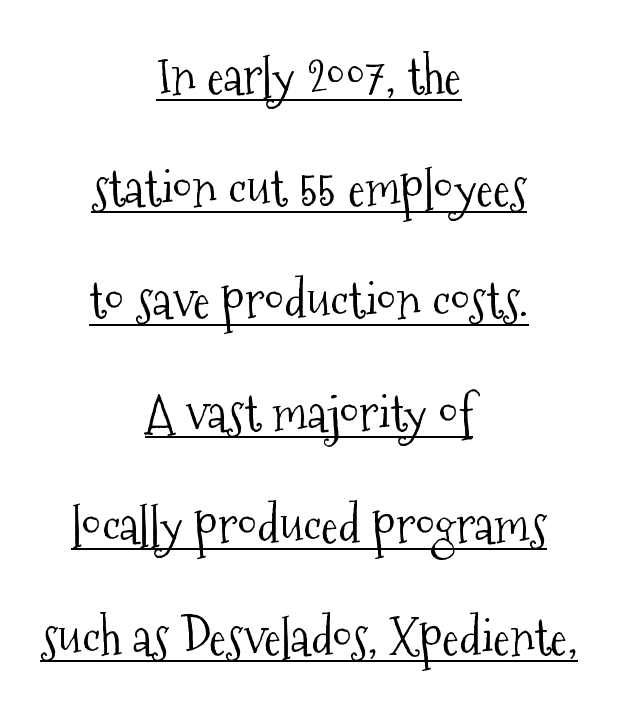
{"serif": "yes", "italic": "no", "bold": "no", "weight": "light", "width": "condensed", "stroke_contrast": "medium", "x_height": "medium", "monospaced": "no", "underline": "yes", "align": "center", "line_spacing": "loose", "line_spacing_ratio": 2.2, "letter_spacing": "normal", "letter_spacing_em": 0.0, "glyph_px": 51}
